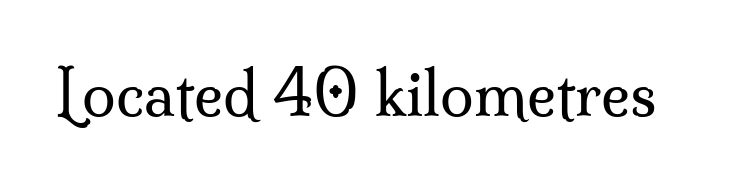
Q: Is the text bold? A: No.
Q: Is the text italic (slanted)? A: No, it is upright.
Q: Is the typeface a serif or a sans-serif typeface? A: Serif.
Q: Is the text underlined? A: No.
Q: Is the spacing between letters normal or unusually wide? A: Normal.
Q: Width (condensed, normal, or wide)? A: Normal.
Q: Stroke contrast? A: Medium.
Q: x-height? A: Small.
Q: Monospaced? A: No.
